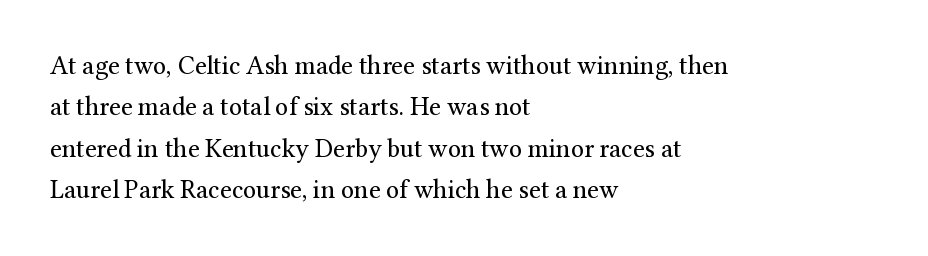
Each stroke keeps to a modest, everyday thickness or less. Whoever set this chose a conventional vertical rhythm. Caption: multi-line text, flush left, ragged right. Underlining? Definitely not there.
